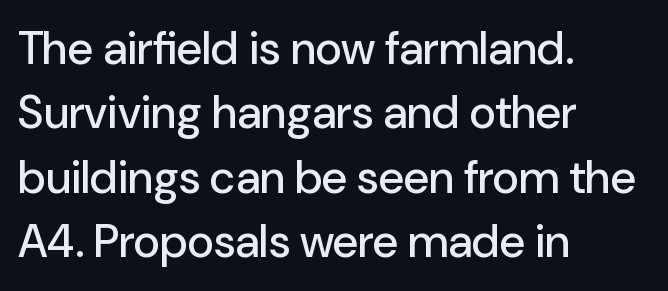
Q: Is the text italic (slanted)? A: No, it is upright.
Q: Is the typeface a serif or a sans-serif typeface? A: Sans-serif.
Q: Is the text underlined? A: No.
Q: How is the paragraph aligned? A: Left-aligned.
Q: Is the spacing between letters normal or unusually wide? A: Normal.
Q: Is the spacing between lines tight, normal or loose? A: Normal.
Q: Width (condensed, normal, or wide)? A: Normal.
Q: Stroke contrast? A: Low.
Q: x-height? A: Medium.
Q: Monospaced? A: No.
